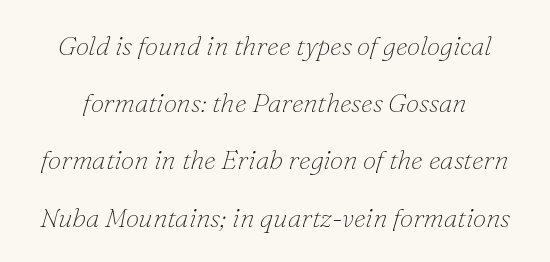
The image shows 27 px text type, italic (leaning right); set loose line spacing (2.12x), normal letter spacing, not underlined.
